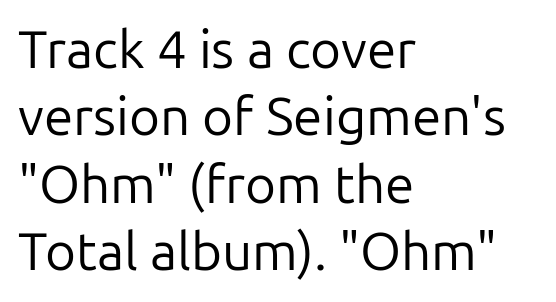
Q: Is the text bold? A: No.
Q: Is the text italic (slanted)? A: No, it is upright.
Q: Is the typeface a serif or a sans-serif typeface? A: Sans-serif.
Q: Is the text underlined? A: No.
Q: How is the paragraph aligned? A: Left-aligned.
Q: Is the spacing between letters normal or unusually wide? A: Normal.
Q: Is the spacing between lines tight, normal or loose? A: Normal.
Q: Width (condensed, normal, or wide)? A: Normal.
Q: Stroke contrast? A: Low.
Q: x-height? A: Medium.
Q: Monospaced? A: No.
